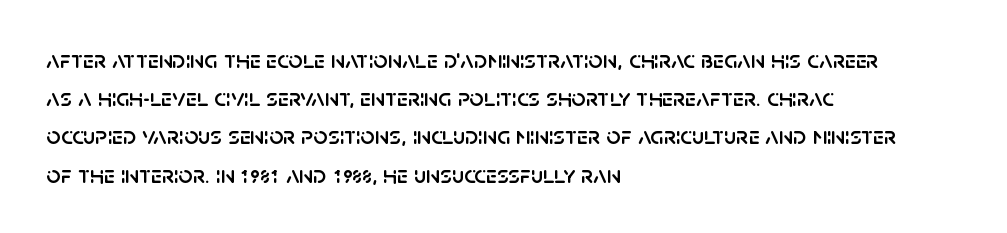
Descenders hang freely into open space. Teacher's note: observe the even left margin — that is flush-left alignment. The vertical gap from one line to the next is medium. If you drew a line through each stem, it would be perfectly vertical. The letters sit at their default tracking, neither squeezed nor spread.
